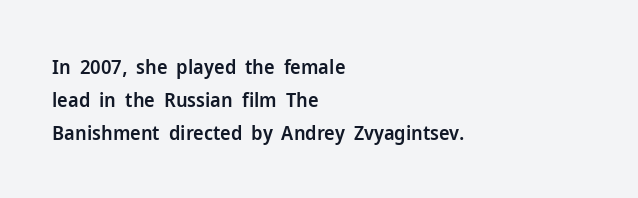
Q: Is the text bold? A: Semi-bold.
Q: Is the text italic (slanted)? A: No, it is upright.
Q: Is the text underlined? A: No.
Q: How is the paragraph aligned? A: Left-aligned.
Q: Is the spacing between letters normal or unusually wide? A: Normal.
Q: Is the spacing between lines tight, normal or loose? A: Normal.
